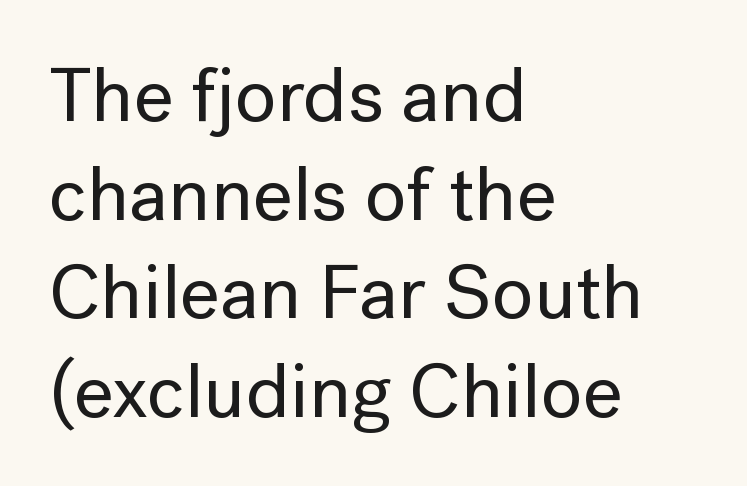
The image shows 77 px sans-serif type, upright; set left-aligned, normal line spacing (1.28x), normal letter spacing, not underlined; low stroke contrast and a medium x-height.
